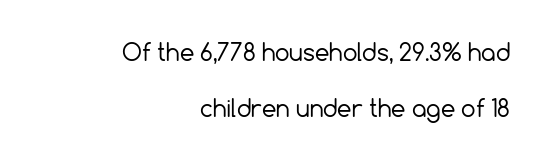
Q: Is the text bold? A: No.
Q: Is the text italic (slanted)? A: No, it is upright.
Q: Is the text underlined? A: No.
Q: How is the paragraph aligned? A: Right-aligned.
Q: Is the spacing between letters normal or unusually wide? A: Normal.
Q: Is the spacing between lines tight, normal or loose? A: Loose.
